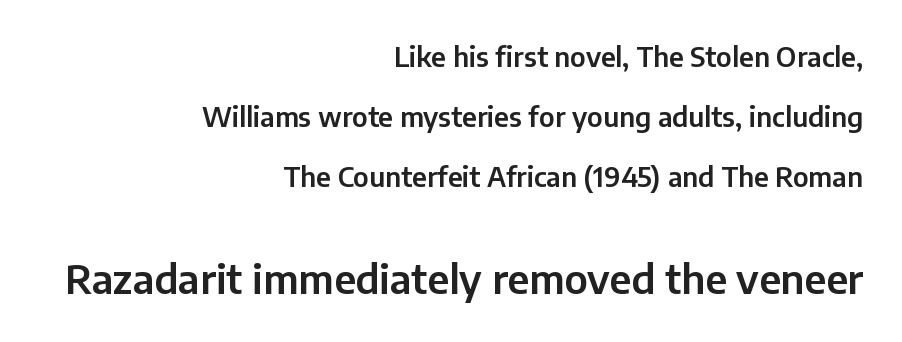
{"serif": "no", "italic": "no", "width": "normal", "stroke_contrast": "low", "x_height": "medium", "monospaced": "no", "underline": "no", "align": "right", "line_spacing": "loose", "line_spacing_ratio": 2.23, "letter_spacing": "normal", "letter_spacing_em": 0.0, "larger_block": "second", "size_ratio": 1.48, "glyph_px": 40}
